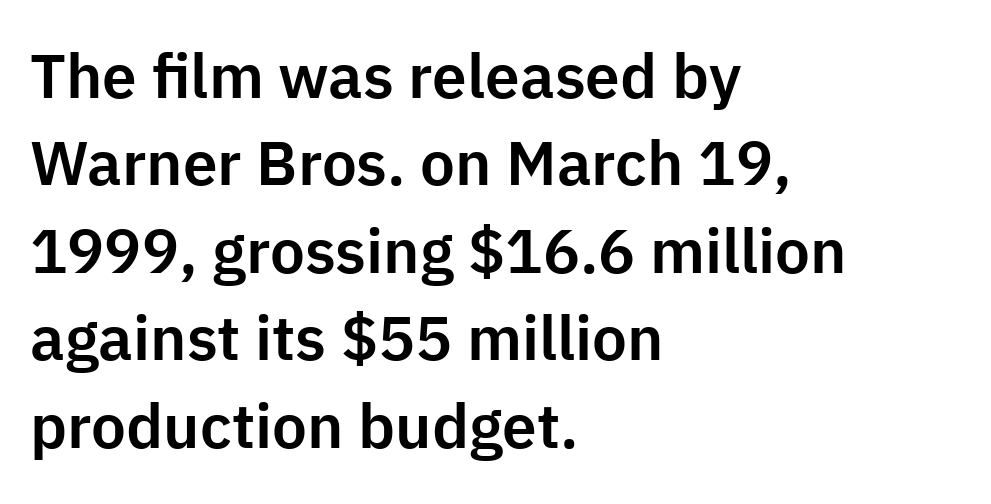
The letters stand straight up with perfectly vertical stems. Typeset ragged right — the left edge is the straight one. In terms of letterform style, serifs are entirely absent. Here the glyphs are tracked normally, forming tight word shapes.
